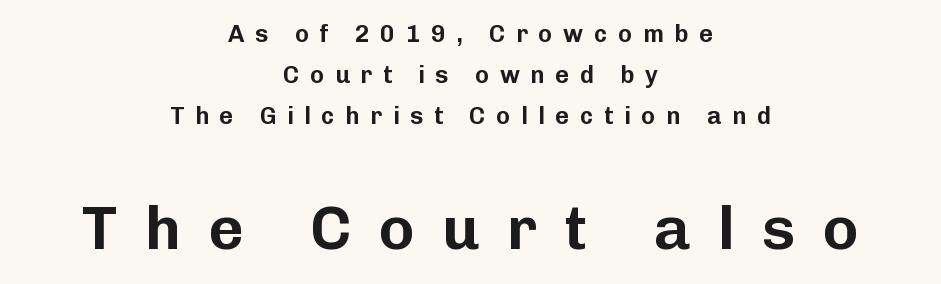
The image shows 61 px sans-serif type, upright; set centered, line spacing 1.71x, unusually wide letter spacing (+0.44 em), not underlined; the second (bottom) block is 2.54x larger; low stroke contrast and a medium x-height.
